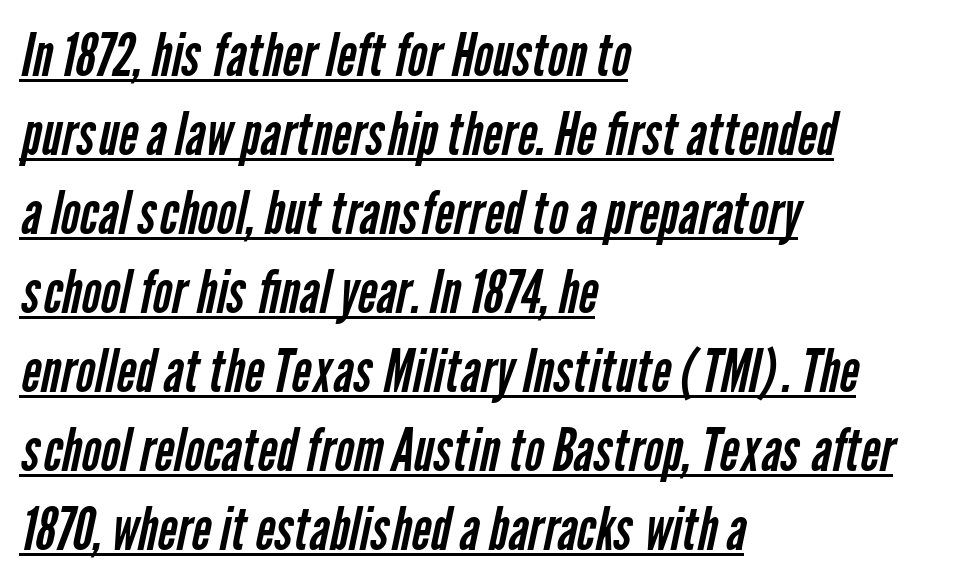
The face used here appears with an underline applied. The rendering shows plain stroke endings on the letterforms — a sans-serif design. Proportional: the letters do not fall into vertical columns. This rendering uses left alignment, leaving the right contour irregular.
